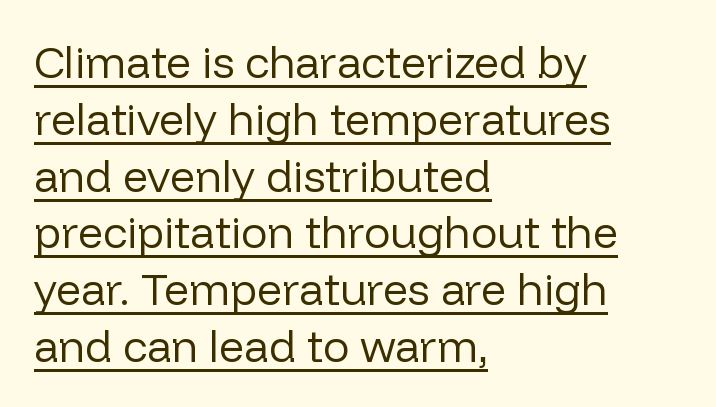
{"serif": "no", "italic": "no", "bold": "no", "weight": "regular", "width": "normal", "stroke_contrast": "low", "x_height": "medium", "monospaced": "no", "underline": "yes", "align": "left", "line_spacing": "normal", "line_spacing_ratio": 1.29, "letter_spacing": "normal", "letter_spacing_em": 0.0, "glyph_px": 44}
